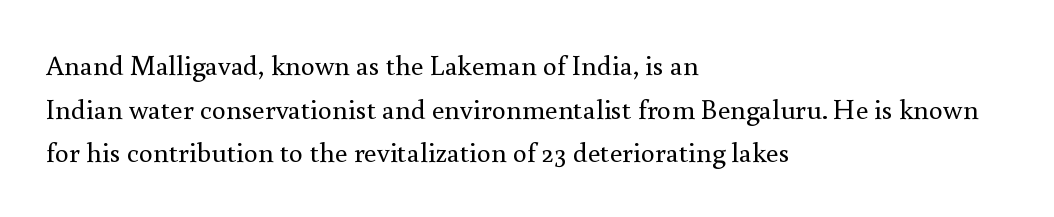
The image shows 28 px regular-weight serif type, upright; set left-aligned, normal line spacing (1.56x), normal letter spacing, not underlined; medium stroke contrast and a small x-height.
